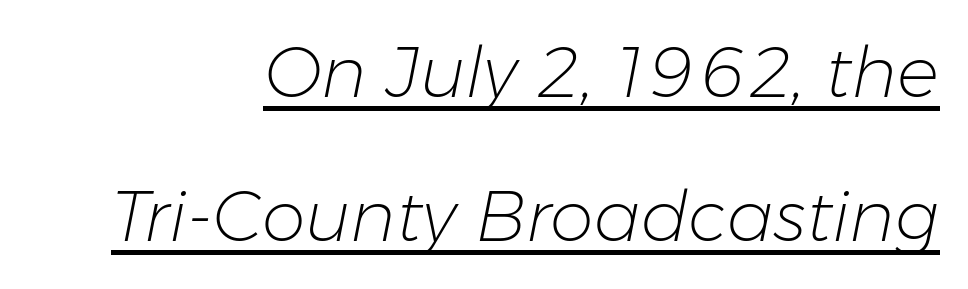
Q: Is the text bold? A: No.
Q: Is the text italic (slanted)? A: Yes, it leans right by about 11 degrees.
Q: Is the text underlined? A: Yes.
Q: How is the paragraph aligned? A: Right-aligned.
Q: Is the spacing between letters normal or unusually wide? A: Normal.
Q: Is the spacing between lines tight, normal or loose? A: Loose.
Q: Width (condensed, normal, or wide)? A: Normal.
Q: Stroke contrast? A: Low.
Q: x-height? A: Medium.
Q: Monospaced? A: No.
